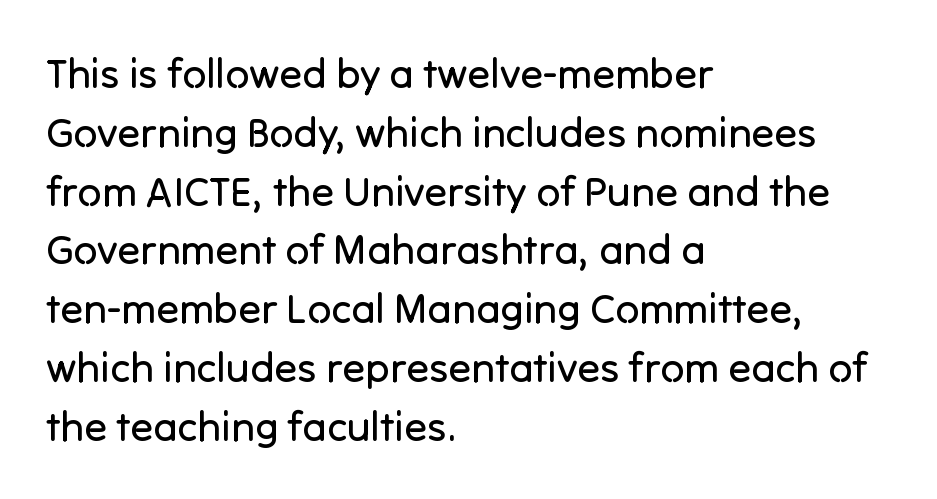
Q: Is the text bold? A: No.
Q: Is the text italic (slanted)? A: No, it is upright.
Q: Is the typeface a serif or a sans-serif typeface? A: Sans-serif.
Q: Is the text underlined? A: No.
Q: How is the paragraph aligned? A: Left-aligned.
Q: Is the spacing between letters normal or unusually wide? A: Normal.
Q: Is the spacing between lines tight, normal or loose? A: Normal.
Q: Width (condensed, normal, or wide)? A: Normal.
Q: Stroke contrast? A: Low.
Q: x-height? A: Medium.
Q: Monospaced? A: No.
